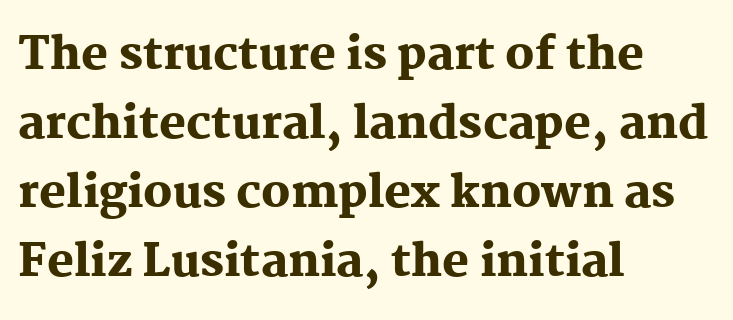
A typesetter would label this face a serif. Character widths vary here, with narrow letters taking less room than wide ones. The leading is moderate, giving the passage an even texture. In terms of letterspacing, this is plain default setting. Do the letters lean? They stand straight.
